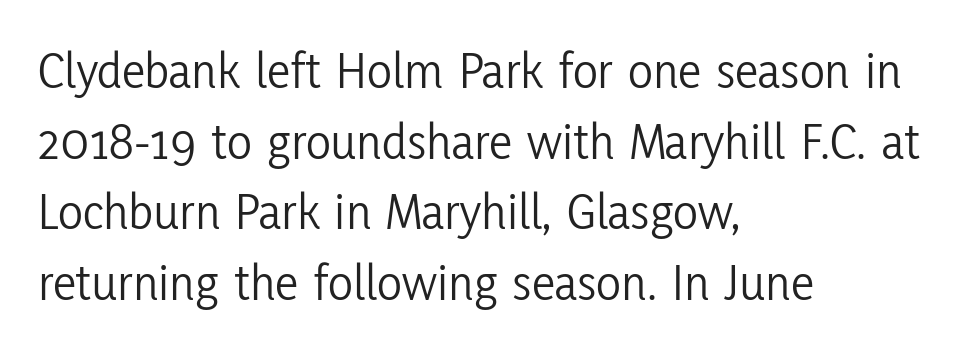
Q: Is the text bold? A: No.
Q: Is the text italic (slanted)? A: No, it is upright.
Q: Is the typeface a serif or a sans-serif typeface? A: Sans-serif.
Q: Is the text underlined? A: No.
Q: How is the paragraph aligned? A: Left-aligned.
Q: Is the spacing between letters normal or unusually wide? A: Normal.
Q: Is the spacing between lines tight, normal or loose? A: Normal.
Q: Width (condensed, normal, or wide)? A: Condensed.
Q: Stroke contrast? A: Low.
Q: x-height? A: Medium.
Q: Monospaced? A: No.
